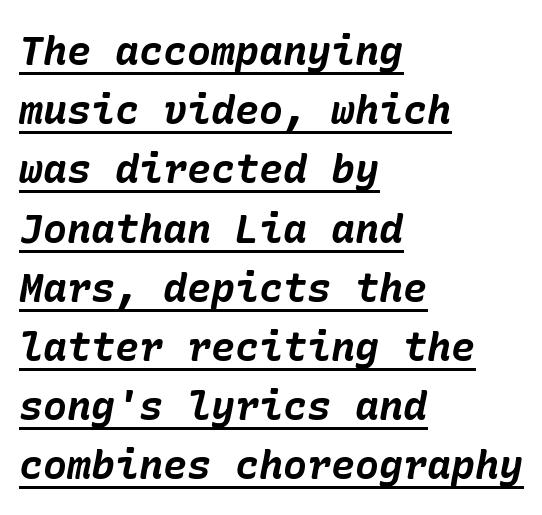
The image shows 40 px bold type, italic (leaning right); set left-aligned, normal line spacing (1.48x), normal letter spacing, underlined; low stroke contrast and a medium x-height.
